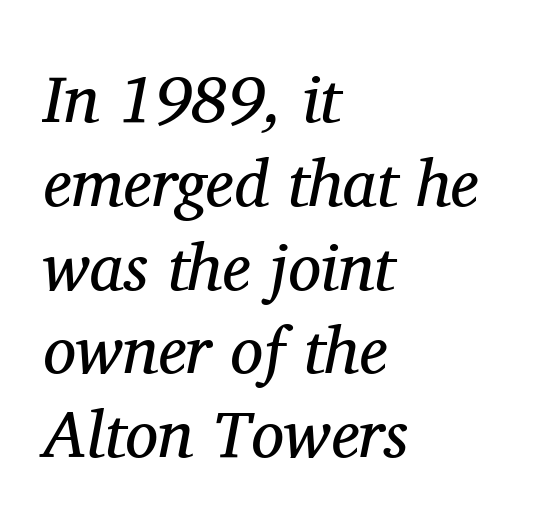
The image shows 66 px regular-weight serif type, italic (leaning right); set left-aligned, normal line spacing (1.27x), normal letter spacing, not underlined; medium stroke contrast and a medium x-height.
